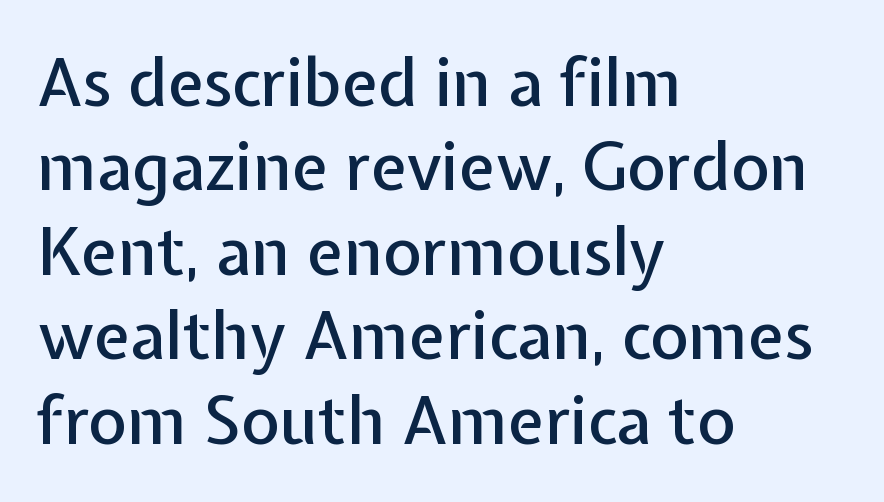
The image shows 66 px sans-serif type, upright; set left-aligned, normal line spacing (1.28x), normal letter spacing, not underlined; low stroke contrast and a medium x-height.
